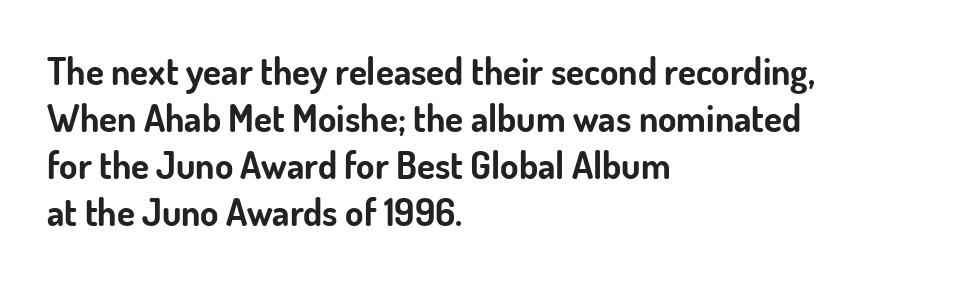
{"serif": "no", "italic": "no", "bold": "yes", "weight": "bold", "width": "normal", "stroke_contrast": "low", "x_height": "small", "monospaced": "no", "underline": "no", "align": "left", "line_spacing": "normal", "line_spacing_ratio": 1.27, "letter_spacing": "normal", "letter_spacing_em": 0.0, "glyph_px": 37}
